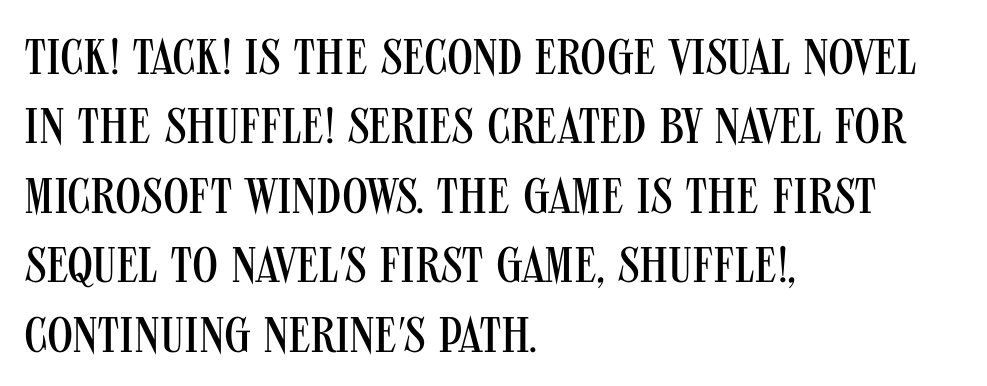
{"serif": "no", "italic": "no", "bold": "no", "weight": "regular", "width": "condensed", "stroke_contrast": "medium", "x_height": "large", "monospaced": "no", "underline": "no", "align": "left", "line_spacing": "normal", "line_spacing_ratio": 1.39, "letter_spacing": "normal", "letter_spacing_em": 0.0, "glyph_px": 50}
